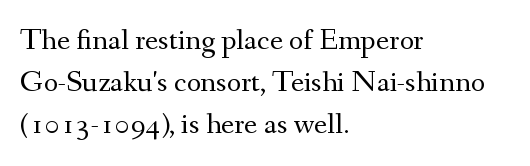
Here the glyphs are tracked normally, forming tight word shapes. A typesetter would call this leading conventional body-copy spacing. Letters rest on an invisible, unmarked baseline. Unlike italic type, these characters show no tilt at all. The typesetter chose a ragged-right arrangement here.
